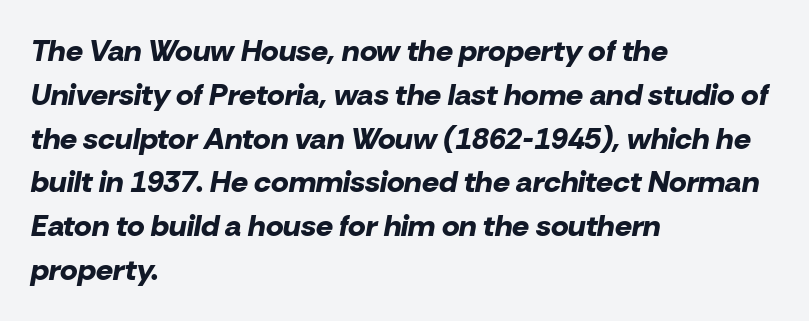
The image shows 30 px bold type, italic (leaning right); set left-aligned, normal line spacing (1.46x), normal letter spacing, not underlined; low stroke contrast and a medium x-height.
